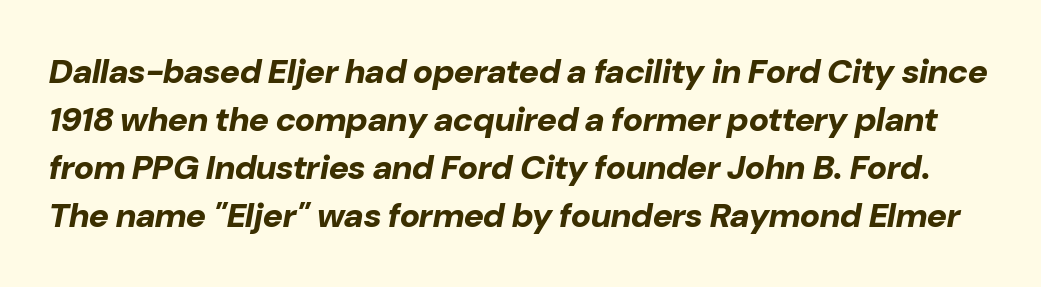
Q: Is the text bold? A: Yes.
Q: Is the text italic (slanted)? A: Yes, it leans right by about 10 degrees.
Q: Is the text underlined? A: No.
Q: Is the spacing between letters normal or unusually wide? A: Normal.
Q: Is the spacing between lines tight, normal or loose? A: Normal.
Q: Width (condensed, normal, or wide)? A: Normal.
Q: Stroke contrast? A: Low.
Q: x-height? A: Medium.
Q: Monospaced? A: No.
